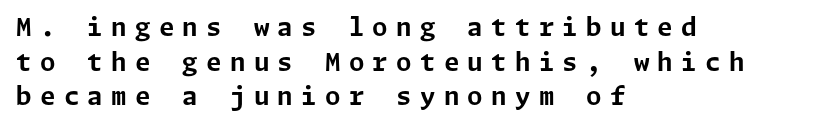
{"italic": "no", "bold": "yes", "underline": "no", "align": "left", "line_spacing": "normal", "line_spacing_ratio": 1.39, "letter_spacing": "wide", "letter_spacing_em": 0.33, "glyph_px": 25}
